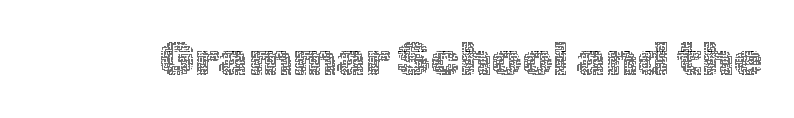
Heft: none added — not bold. The lettering holds an erect, upright posture throughout. The letters sit at their default tracking, neither squeezed nor spread. Proportional: the letters do not fall into vertical columns.
